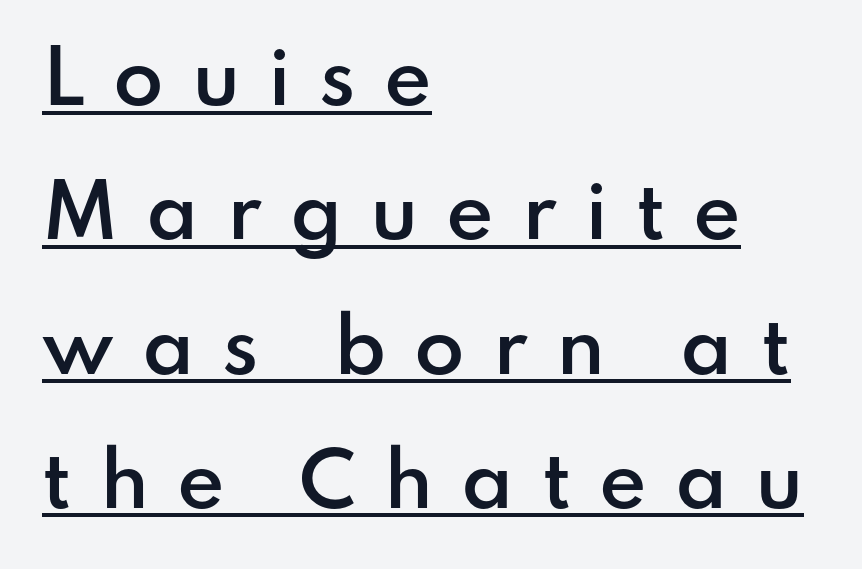
The image shows 73 px semibold sans-serif type, upright; set left-aligned, line spacing 1.84x, unusually wide letter spacing (+0.38 em), underlined; low stroke contrast and a small x-height.
